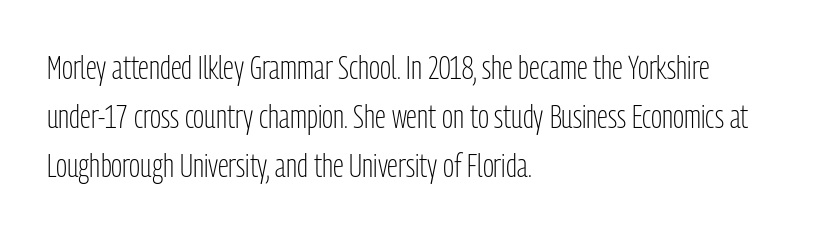
Vertical stems look standard width or narrower in stroke. The passage shown is typed in a proportional face where columns would drift. Quick note: interline space is typical. Bare-footed words on every line.
